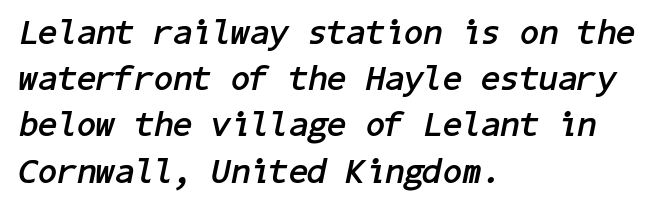
The image shows 35 px semibold type, italic (leaning right); set left-aligned, normal line spacing (1.32x), normal letter spacing, not underlined; low stroke contrast and a medium x-height.
